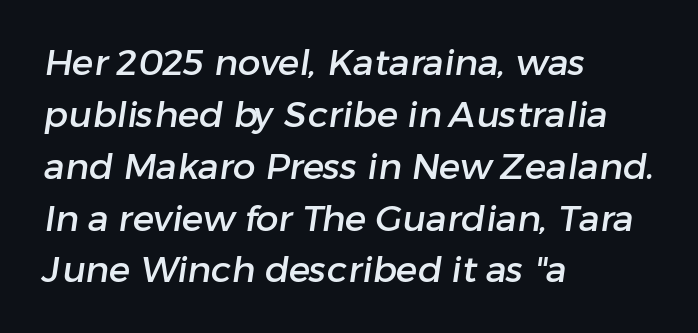
Q: Is the typeface a serif or a sans-serif typeface? A: Sans-serif.
Q: Is the text underlined? A: No.
Q: How is the paragraph aligned? A: Left-aligned.
Q: Is the spacing between letters normal or unusually wide? A: Normal.
Q: Is the spacing between lines tight, normal or loose? A: Normal.
Q: Width (condensed, normal, or wide)? A: Normal.
Q: Stroke contrast? A: Low.
Q: x-height? A: Medium.
Q: Monospaced? A: No.
